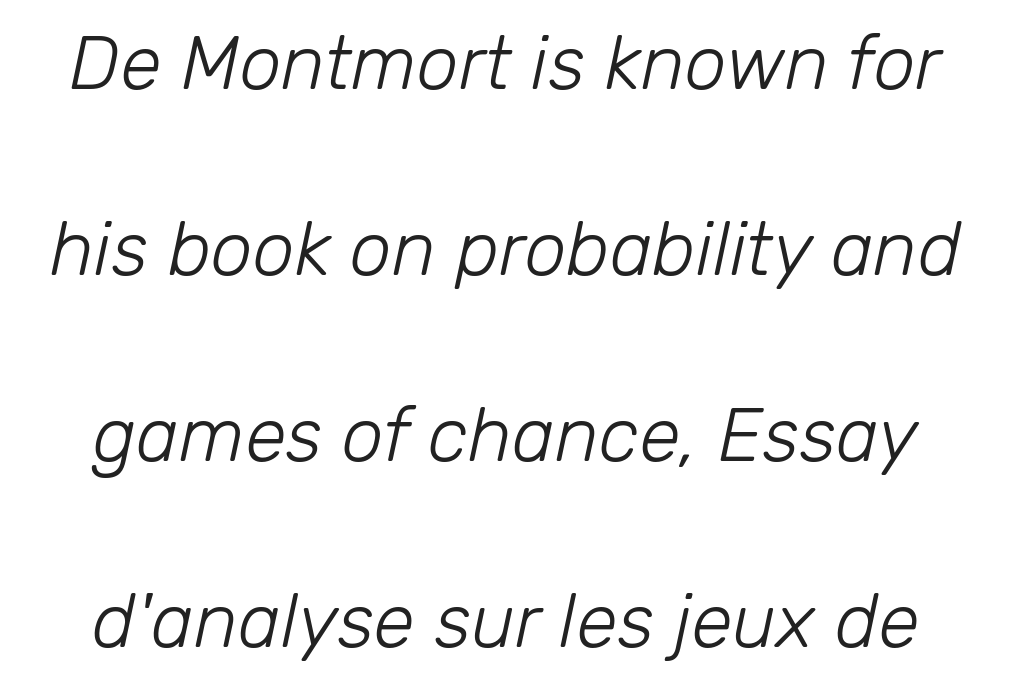
Reading down the block, each line starts at a different indent, mirrored at its end. The typography opts for an oblique posture over an upright one. Quick note: interline space is abundant. Counters stay open thanks to moderate or lighter strokes. Honestly, the letter spacing is just normal — you wouldn't notice it. Only glyphs here, with clear space below each row.
